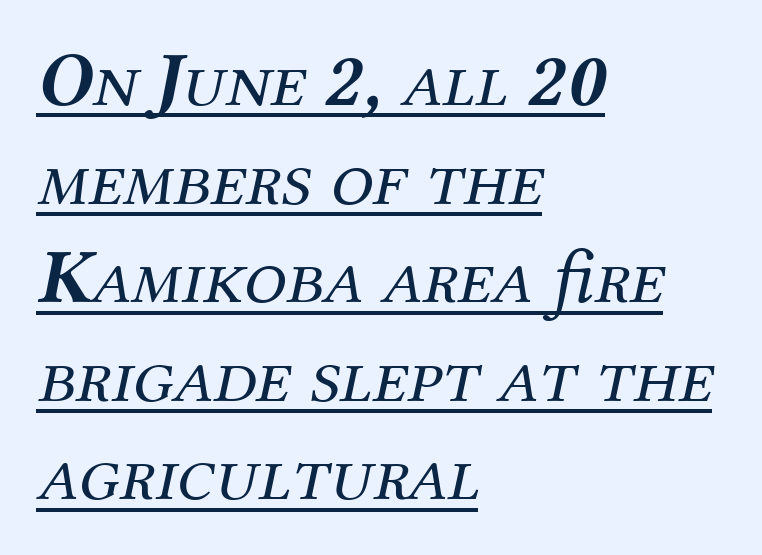
Q: Is the text bold? A: No.
Q: Is the text italic (slanted)? A: Yes, it leans right by about 12 degrees.
Q: Is the typeface a serif or a sans-serif typeface? A: Serif.
Q: Is the text underlined? A: Yes.
Q: How is the paragraph aligned? A: Left-aligned.
Q: Is the spacing between letters normal or unusually wide? A: Normal.
Q: Is the spacing between lines tight, normal or loose? A: Normal.
Q: Width (condensed, normal, or wide)? A: Normal.
Q: Stroke contrast? A: Medium.
Q: x-height? A: Medium.
Q: Monospaced? A: No.
